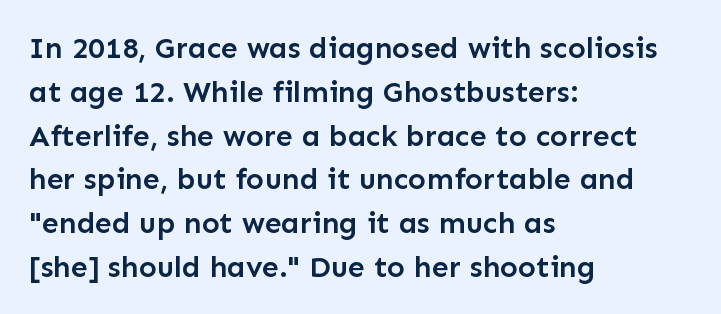
{"serif": "no", "italic": "no", "bold": "semi", "weight": "semibold", "width": "normal", "stroke_contrast": "low", "x_height": "medium", "monospaced": "no", "underline": "no", "align": "left", "line_spacing": "normal", "line_spacing_ratio": 1.46, "letter_spacing": "normal", "letter_spacing_em": 0.0, "glyph_px": 30}
